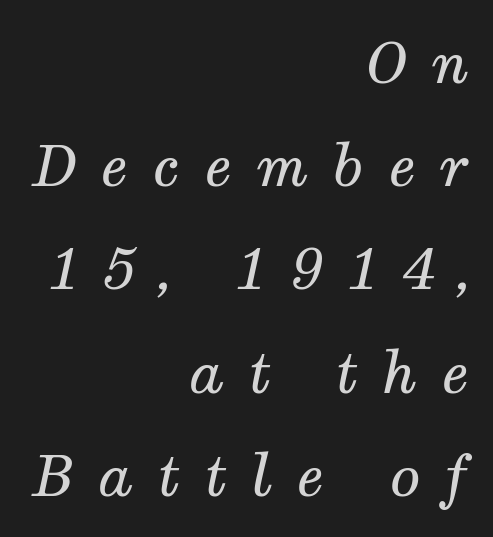
{"serif": "yes", "italic": "yes", "lean": "right", "slant_degrees": 12, "bold": "no", "weight": "regular", "width": "normal", "stroke_contrast": "medium", "x_height": "medium", "monospaced": "no", "underline": "no", "align": "right", "line_spacing_ratio": 1.81, "letter_spacing": "wide", "letter_spacing_em": 0.42, "glyph_px": 57}
